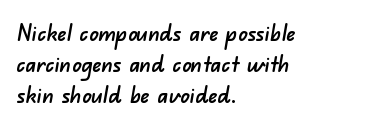
Spacing between characters is what you'd get straight out of the box. Evenly set lines give the paragraph a standard silhouette. Clear beneath every line of the passage. These lines are set flush left with a ragged right edge.
